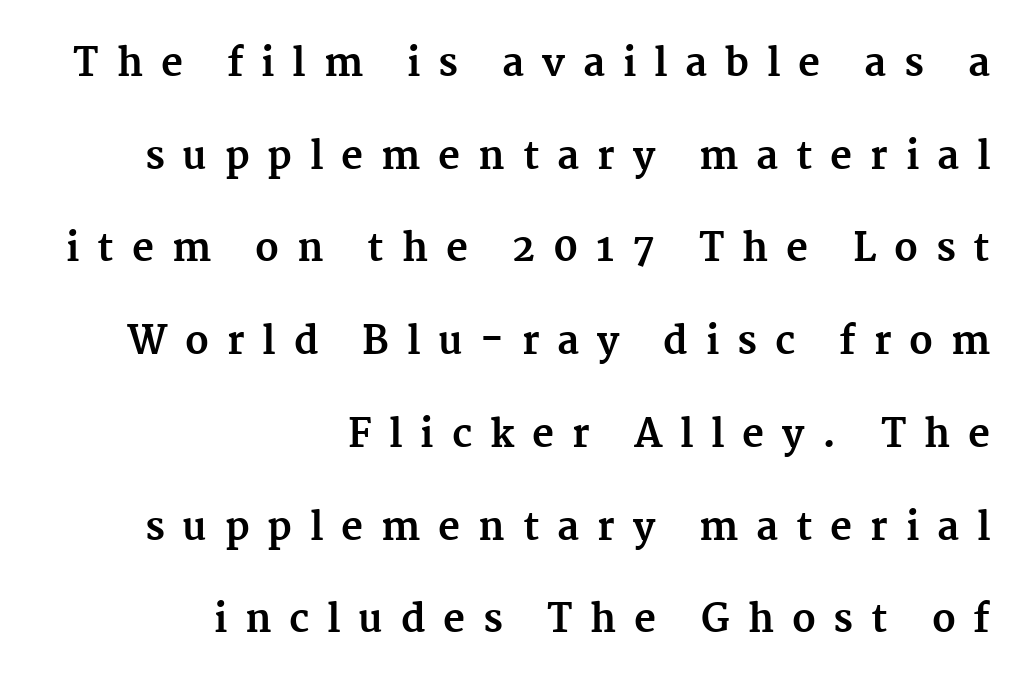
Q: Is the text bold? A: Yes.
Q: Is the text italic (slanted)? A: No, it is upright.
Q: Is the typeface a serif or a sans-serif typeface? A: Serif.
Q: Is the text underlined? A: No.
Q: How is the paragraph aligned? A: Right-aligned.
Q: Is the spacing between letters normal or unusually wide? A: Unusually wide.
Q: Is the spacing between lines tight, normal or loose? A: Loose.
Q: Width (condensed, normal, or wide)? A: Normal.
Q: Stroke contrast? A: Medium.
Q: x-height? A: Medium.
Q: Monospaced? A: No.
